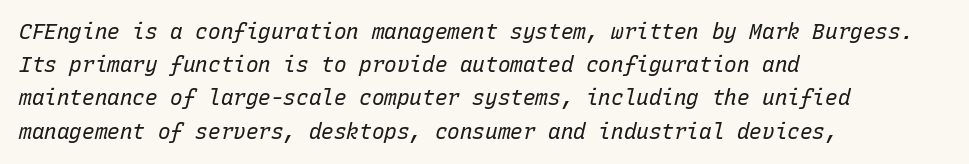
Stroke thickness stays within the range of a standard reading face or lighter. A bare baseline throughout the passage. If you drew a ruler down the left edge, every line would touch it. Letter spacing: default.
